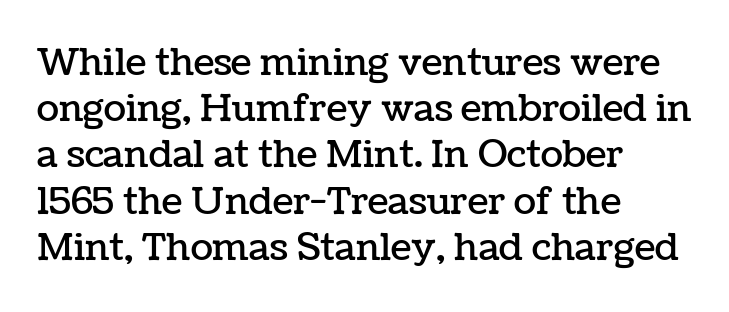
The image shows 37 px text type, upright; set left-aligned, normal line spacing (1.25x), normal letter spacing, not underlined; low stroke contrast and a medium x-height.
